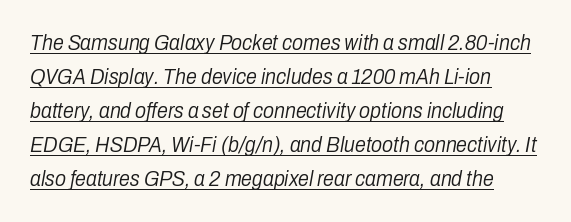
The letters sit at their default tracking, neither squeezed nor spread. This is not heavy type; no bold has been used. The line-height multiplier appears to be the usual default. What decoration does the sample have? An underline. The specimen reads as italic at a glance.
